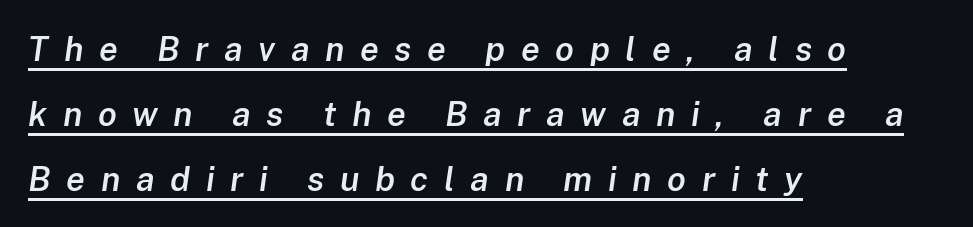
The lines in this sample share a left origin and differ only in where they stop. A fair bit of extra ink — the face is semibold, not bold. This sample uses an oblique cut, with every glyph tilted off the vertical. The passage shown is underscored from start to finish. You could fit nearly another row in the gap between these rows.
